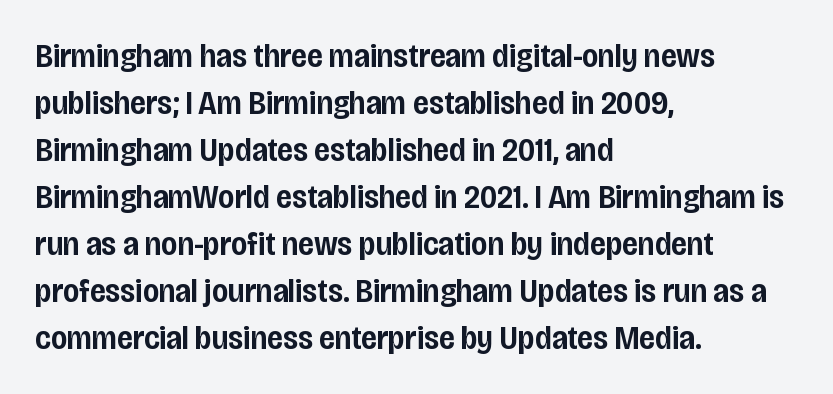
Q: Is the text bold? A: Semi-bold.
Q: Is the text italic (slanted)? A: No, it is upright.
Q: Is the typeface a serif or a sans-serif typeface? A: Sans-serif.
Q: Is the text underlined? A: No.
Q: How is the paragraph aligned? A: Left-aligned.
Q: Is the spacing between letters normal or unusually wide? A: Normal.
Q: Is the spacing between lines tight, normal or loose? A: Normal.
Q: Width (condensed, normal, or wide)? A: Condensed.
Q: Stroke contrast? A: Low.
Q: x-height? A: Large.
Q: Monospaced? A: No.
